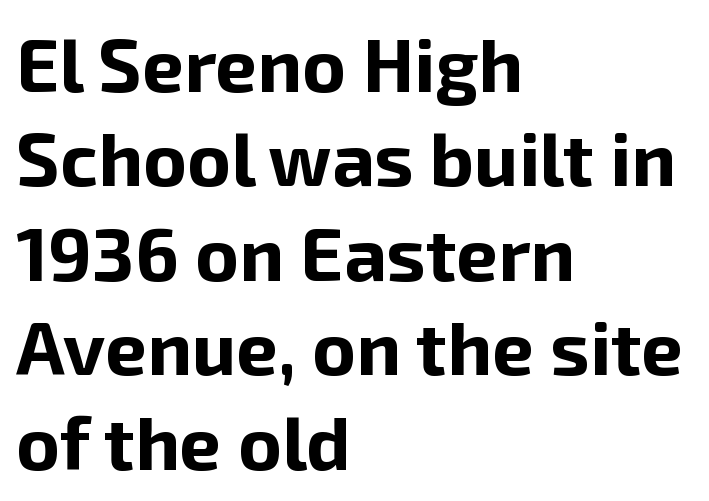
Q: Is the text bold? A: Yes.
Q: Is the text italic (slanted)? A: No, it is upright.
Q: Is the typeface a serif or a sans-serif typeface? A: Sans-serif.
Q: Is the text underlined? A: No.
Q: How is the paragraph aligned? A: Left-aligned.
Q: Is the spacing between letters normal or unusually wide? A: Normal.
Q: Is the spacing between lines tight, normal or loose? A: Normal.
Q: Width (condensed, normal, or wide)? A: Normal.
Q: Stroke contrast? A: Low.
Q: x-height? A: Medium.
Q: Monospaced? A: No.
